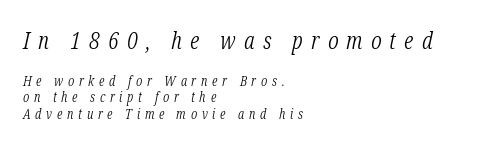
Q: Is the text bold? A: No.
Q: Is the text italic (slanted)? A: Yes, it leans right by about 12 degrees.
Q: Is the text underlined? A: No.
Q: How is the paragraph aligned? A: Left-aligned.
Q: Is the spacing between letters normal or unusually wide? A: Unusually wide.
Q: Which block of text is set in a larger size, the first (top) or the second (bottom)? A: The first (top) one.
